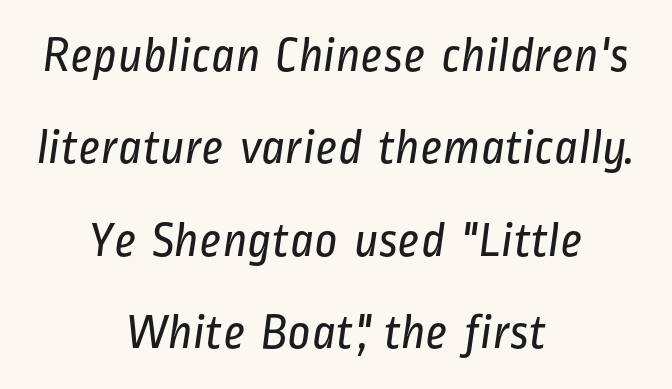
Is the letter spacing exaggerated? No — it looks like the ordinary default. This sample uses a sans-serif face. Each stroke keeps to a modest, everyday thickness or less. A typesetter would call this proportional, since set widths differ per character.
